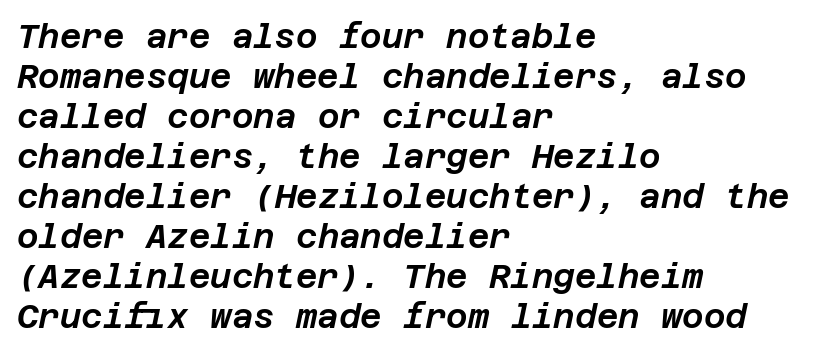
The image shows 33 px text type, italic (leaning right); set left-aligned, line spacing 1.21x, normal letter spacing, not underlined; low stroke contrast and a large x-height.
